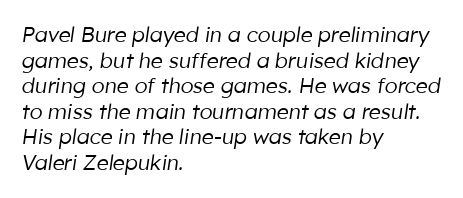
The image shows 21 px text type, italic (leaning right); set left-aligned, line spacing 1.22x, normal letter spacing, not underlined.
